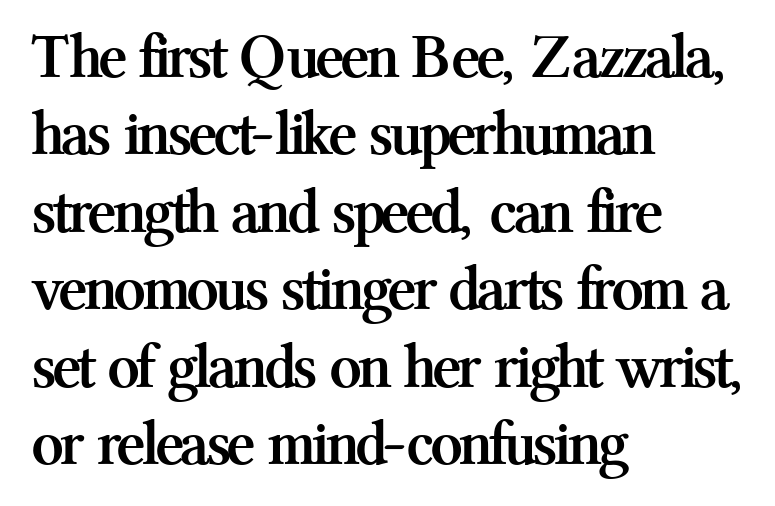
A clean baseline with only descenders dipping below it. What kind of face is this? One with serifs. Note the varied advance widths — an 'i' is clearly narrower than an 'm'. Quick note: not italic, upright. Every letter is thick-stroked: bold, no question.
